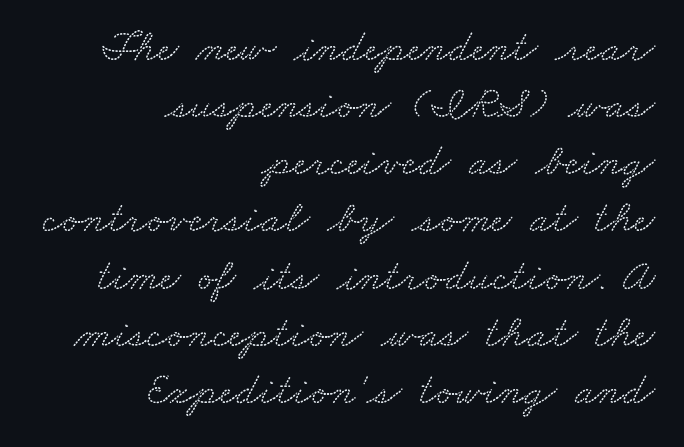
The paragraph shown leans on its right margin. Words appear dense and cohesive because spacing is normal. If you measured baseline to baseline, you'd find a middling distance. Underlining? Definitely not there.
